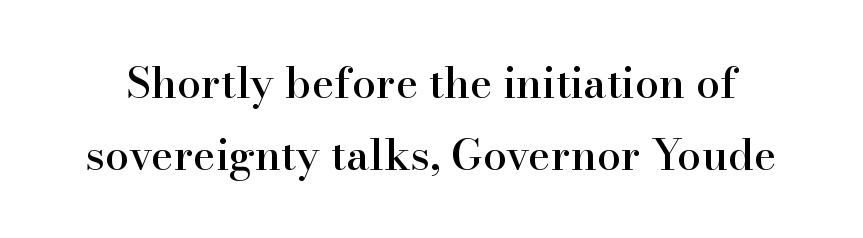
Q: Is the text italic (slanted)? A: No, it is upright.
Q: Is the typeface a serif or a sans-serif typeface? A: Serif.
Q: Is the text underlined? A: No.
Q: Is the spacing between letters normal or unusually wide? A: Normal.
Q: Is the spacing between lines tight, normal or loose? A: Normal.
Q: Width (condensed, normal, or wide)? A: Normal.
Q: Stroke contrast? A: High.
Q: x-height? A: Small.
Q: Monospaced? A: No.
